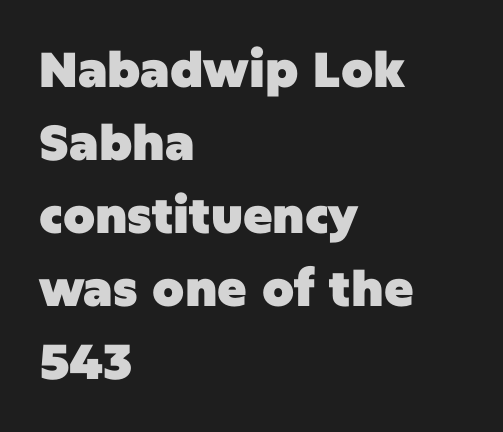
{"serif": "no", "italic": "no", "bold": "yes", "weight": "heavy", "width": "normal", "stroke_contrast": "low", "x_height": "large", "monospaced": "no", "underline": "no", "align": "left", "line_spacing": "normal", "line_spacing_ratio": 1.49, "letter_spacing": "normal", "letter_spacing_em": 0.0, "glyph_px": 49}
